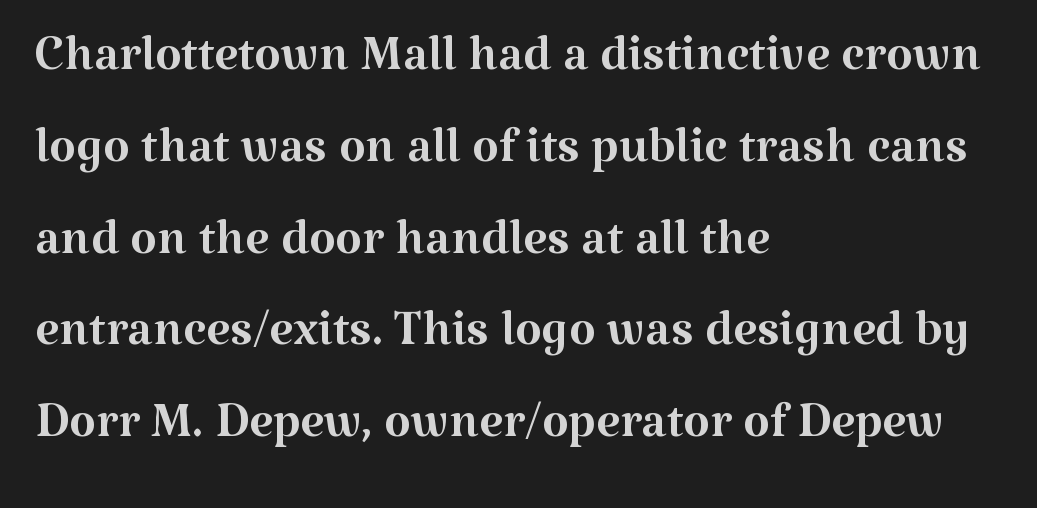
The image shows 69 px regular-weight serif type, upright; set left-aligned, normal line spacing (1.33x), normal letter spacing, not underlined; medium stroke contrast and a medium x-height.
